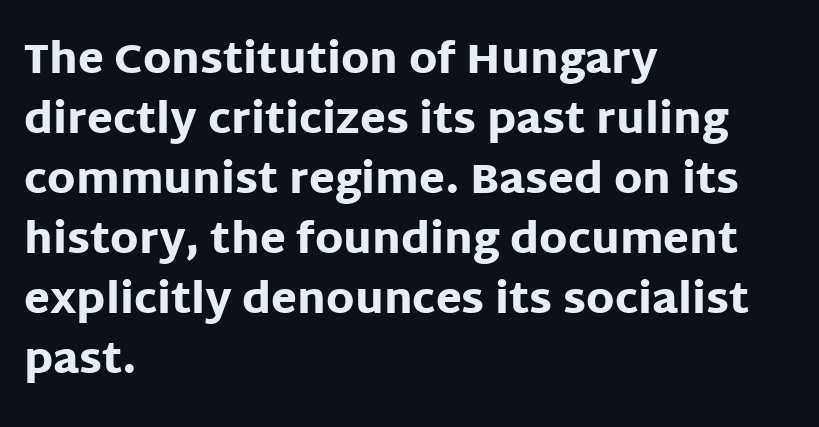
Observe the ordinary spacing: letters are neighbours, not strangers. The rendering uses natural spacing where letterforms have individual widths. How would I describe the line gaps? Plain and ordinary. Unlike a traditional serif, this face leaves its strokes unadorned.
